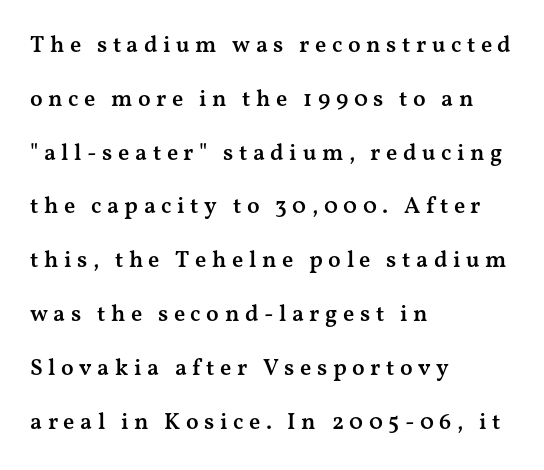
Quick note: underline off. Quick note: interline space is abundant. Spacing between characters has been opened up far beyond the box default. Each glyph is drawn with semibold strokes, heavier than normal yet not fully bold.
